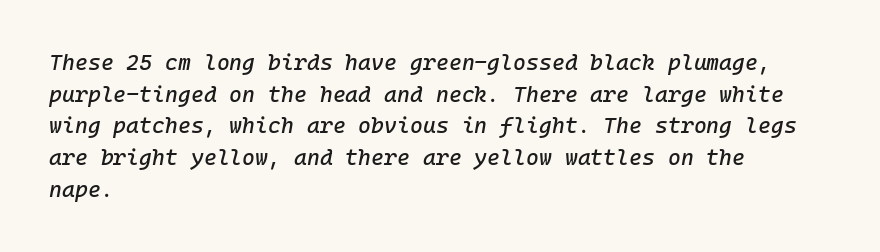
{"italic": "yes", "lean": "right", "slant_degrees": 10, "underline": "no", "align": "left", "line_spacing": "normal", "line_spacing_ratio": 1.44, "letter_spacing": "normal", "letter_spacing_em": 0.0, "glyph_px": 22}
